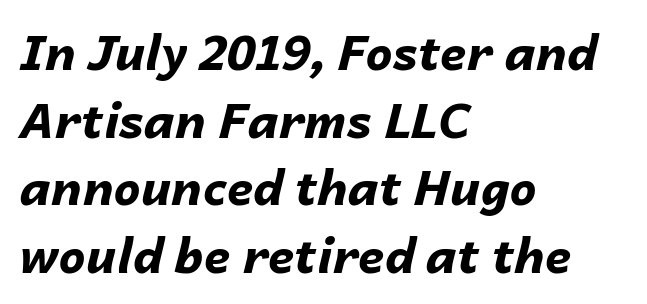
{"italic": "yes", "lean": "right", "slant_degrees": 14, "bold": "yes", "weight": "bold", "width": "normal", "stroke_contrast": "low", "x_height": "medium", "monospaced": "no", "underline": "no", "align": "left", "line_spacing": "normal", "line_spacing_ratio": 1.41, "letter_spacing": "normal", "letter_spacing_em": 0.0, "glyph_px": 48}
